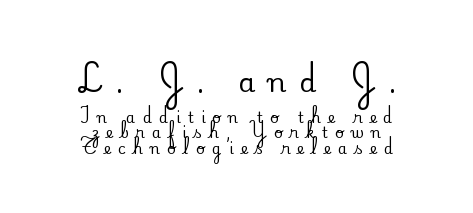
{"italic": "no", "underline": "no", "align": "center", "line_spacing": "tight", "line_spacing_ratio": 1.04, "letter_spacing": "wide", "letter_spacing_em": 0.48, "larger_block": "first", "size_ratio": 1.8, "glyph_px": 27}
